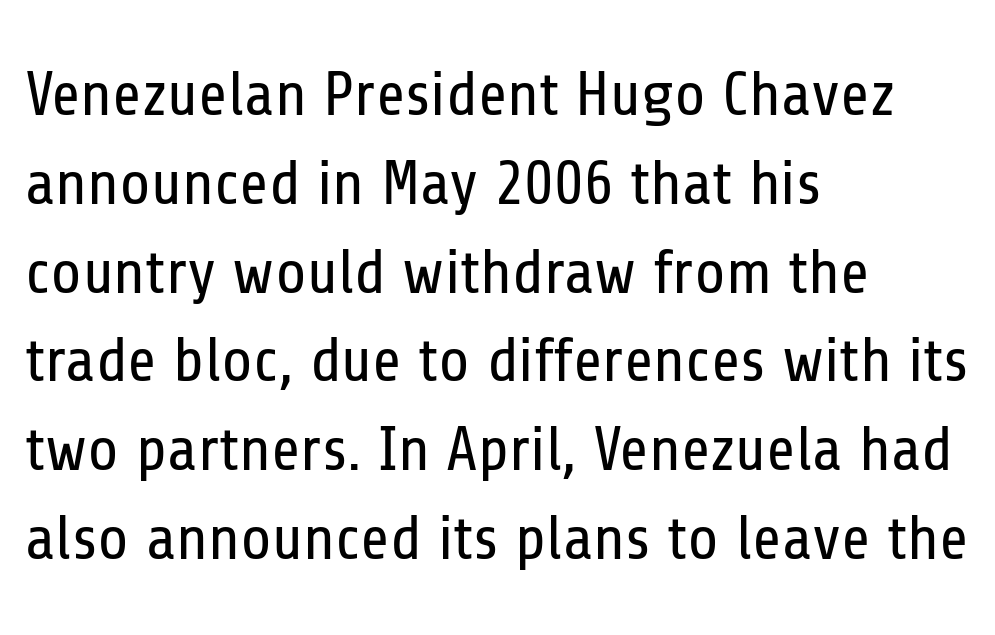
These lines are rendered in a variable-pitch font. Words appear dense and cohesive because spacing is normal. The strip under each line holds only bare page. The lettering holds an erect, upright posture throughout.
